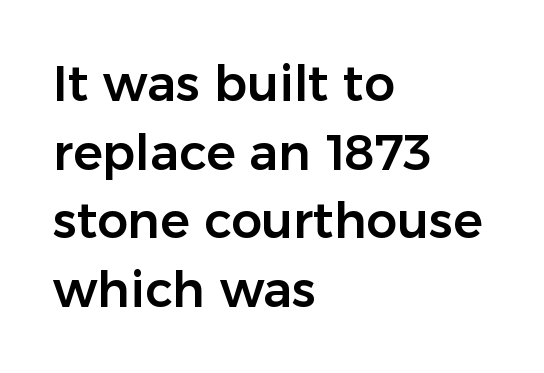
Q: Is the text italic (slanted)? A: No, it is upright.
Q: Is the typeface a serif or a sans-serif typeface? A: Sans-serif.
Q: Is the text underlined? A: No.
Q: How is the paragraph aligned? A: Left-aligned.
Q: Is the spacing between letters normal or unusually wide? A: Normal.
Q: Is the spacing between lines tight, normal or loose? A: Normal.
Q: Width (condensed, normal, or wide)? A: Normal.
Q: Stroke contrast? A: Low.
Q: x-height? A: Medium.
Q: Monospaced? A: No.
